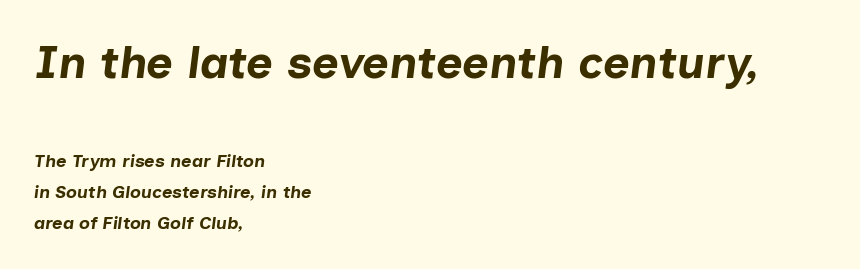
Each word holds together tightly as a unit, with standard inter-letter gaps. Unmarked baselines from the first word to the last. Every character sits at an angle, as italics do. Caption: upper text group enlarged, lower text group reduced.
